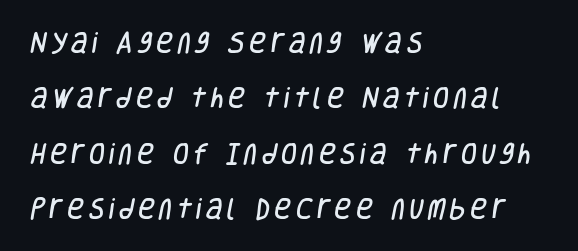
{"underline": "no", "align": "left", "line_spacing": "loose", "line_spacing_ratio": 2.41, "glyph_px": 23}
